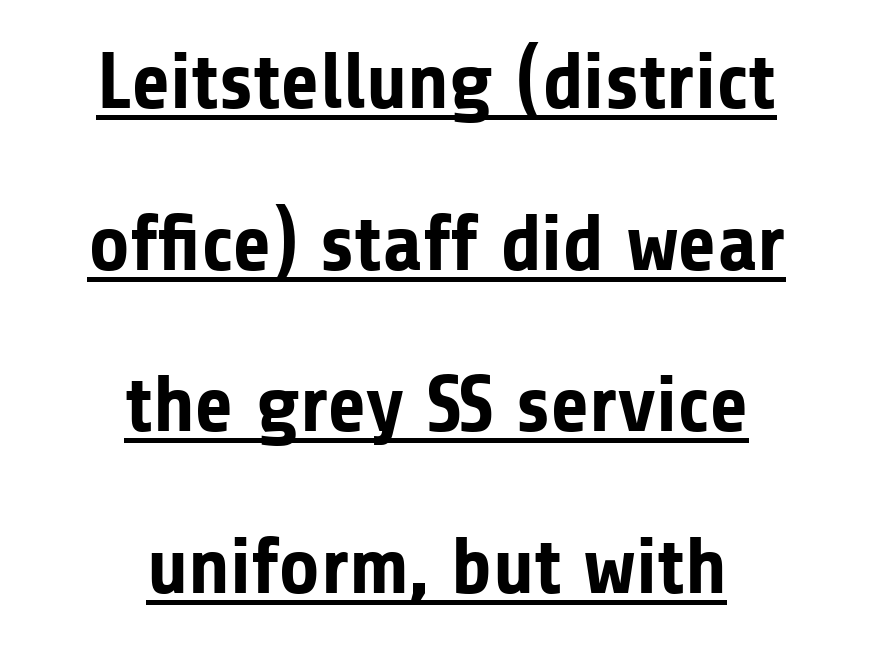
Chunky letters — that's bold for sure. The letters stand upright; this is a roman face. Summary of vertical rhythm: relaxed, with wide interline spacing. A typesetter would call this proportional, since set widths differ per character.
